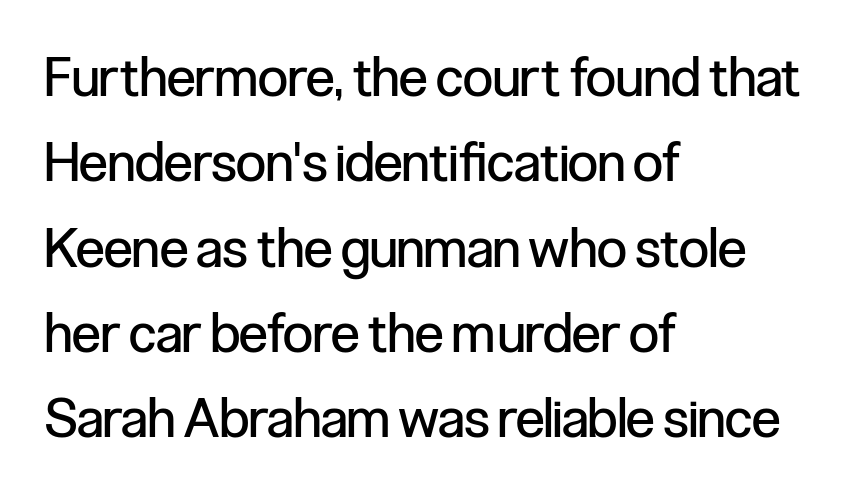
{"serif": "no", "italic": "no", "bold": "no", "weight": "regular", "width": "condensed", "stroke_contrast": "low", "x_height": "medium", "monospaced": "no", "underline": "no", "align": "left", "line_spacing": "normal", "line_spacing_ratio": 1.58, "letter_spacing": "normal", "letter_spacing_em": 0.0, "glyph_px": 54}
